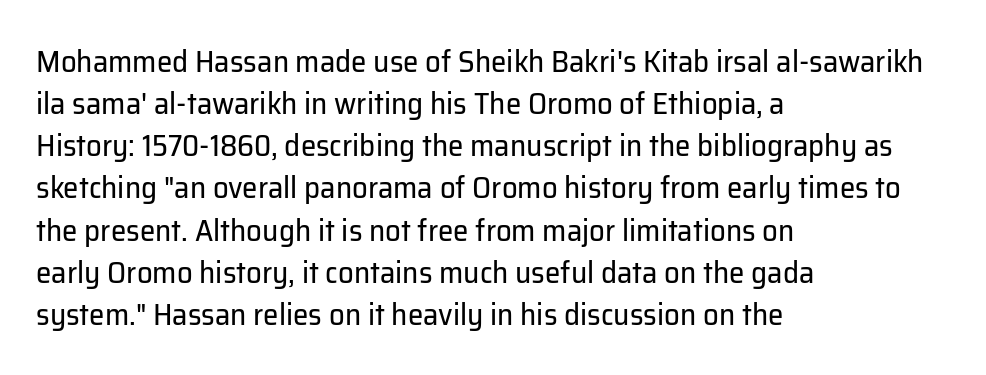
{"serif": "no", "italic": "no", "bold": "no", "weight": "regular", "width": "normal", "stroke_contrast": "low", "x_height": "medium", "monospaced": "no", "underline": "no", "align": "left", "line_spacing": "normal", "line_spacing_ratio": 1.36, "letter_spacing": "normal", "letter_spacing_em": 0.0, "glyph_px": 31}
